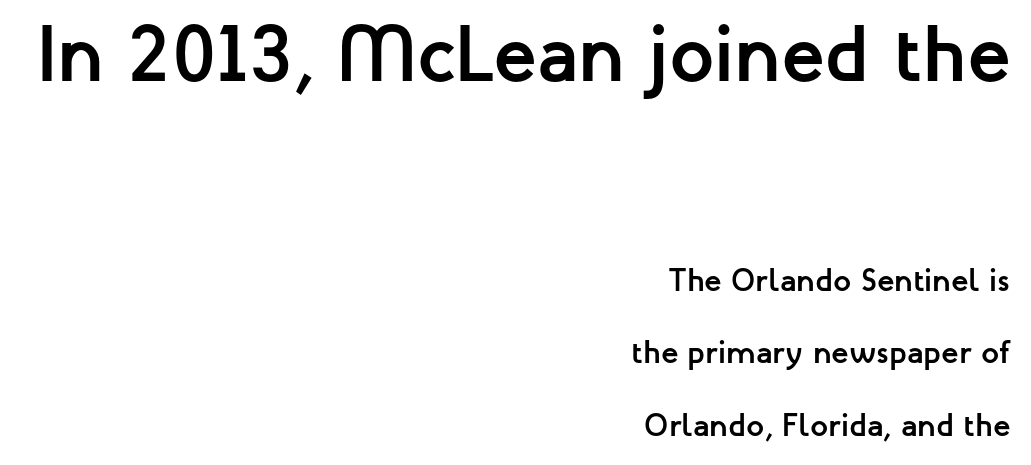
Do the characters align in a grid? No, the font is proportional. Letterform terminals end flat and unadorned throughout the passage. Characters follow at the spacing the type designer built in. Every stem runs plumb, perpendicular to the baseline.
